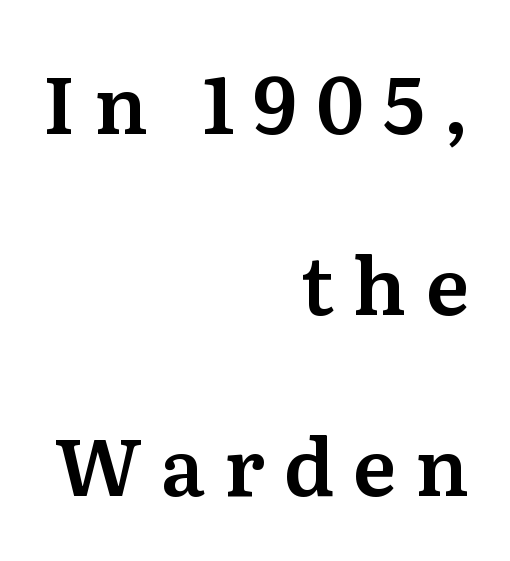
Q: Is the text italic (slanted)? A: No, it is upright.
Q: Is the typeface a serif or a sans-serif typeface? A: Serif.
Q: Is the text underlined? A: No.
Q: How is the paragraph aligned? A: Right-aligned.
Q: Is the spacing between letters normal or unusually wide? A: Unusually wide.
Q: Is the spacing between lines tight, normal or loose? A: Loose.
Q: Width (condensed, normal, or wide)? A: Normal.
Q: Stroke contrast? A: Medium.
Q: x-height? A: Medium.
Q: Monospaced? A: No.
